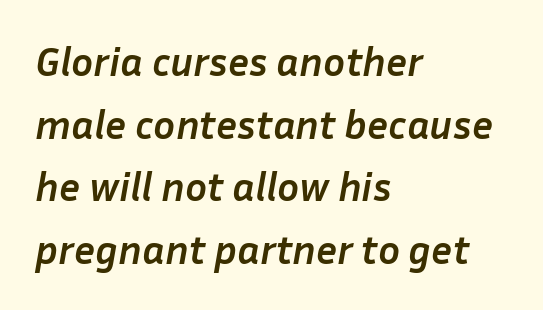
The image shows 41 px semibold type, italic (leaning right); set left-aligned, normal line spacing (1.53x), normal letter spacing, not underlined; low stroke contrast and a medium x-height.
